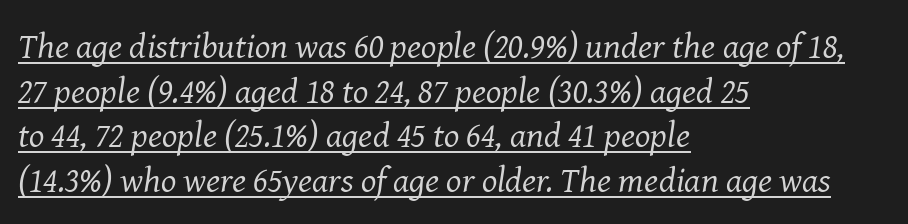
{"serif": "yes", "italic": "yes", "lean": "right", "slant_degrees": 8, "bold": "no", "weight": "regular", "width": "normal", "stroke_contrast": "medium", "x_height": "medium", "monospaced": "no", "underline": "yes", "align": "left", "line_spacing_ratio": 1.24, "letter_spacing": "normal", "letter_spacing_em": 0.0, "glyph_px": 36}
